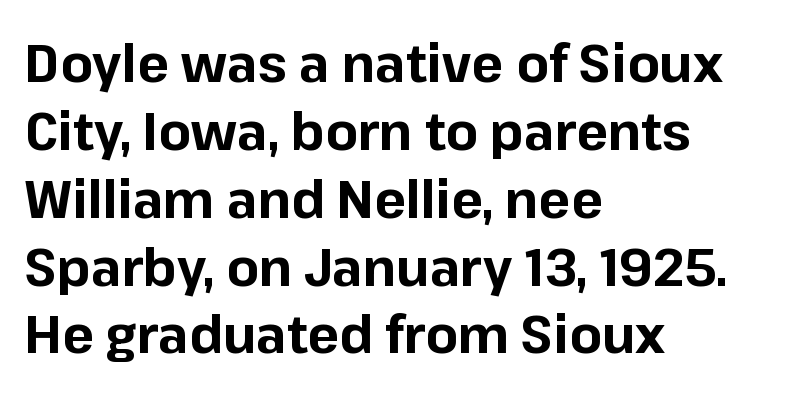
Q: Is the text bold? A: Yes.
Q: Is the text italic (slanted)? A: No, it is upright.
Q: Is the typeface a serif or a sans-serif typeface? A: Sans-serif.
Q: Is the text underlined? A: No.
Q: How is the paragraph aligned? A: Left-aligned.
Q: Is the spacing between letters normal or unusually wide? A: Normal.
Q: Is the spacing between lines tight, normal or loose? A: Normal.
Q: Width (condensed, normal, or wide)? A: Normal.
Q: Stroke contrast? A: Low.
Q: x-height? A: Medium.
Q: Monospaced? A: No.
